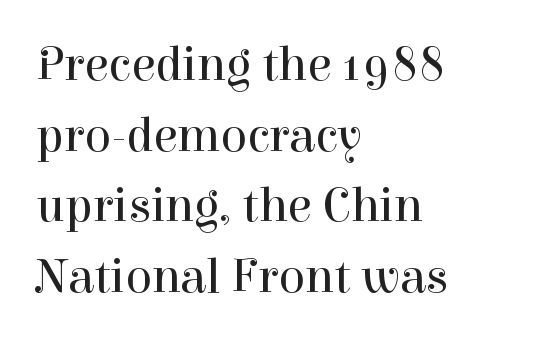
Interline gaps are of average width in this sample. Each word holds together tightly as a unit, with standard inter-letter gaps. Ink coverage per letter is moderate at most. This sample has the flowing, uneven cadence of proportional lettering. Look at the bottom of the vertical strokes: they flare into serifs here. Every row of glyphs begins at an identical x-position on the left.
